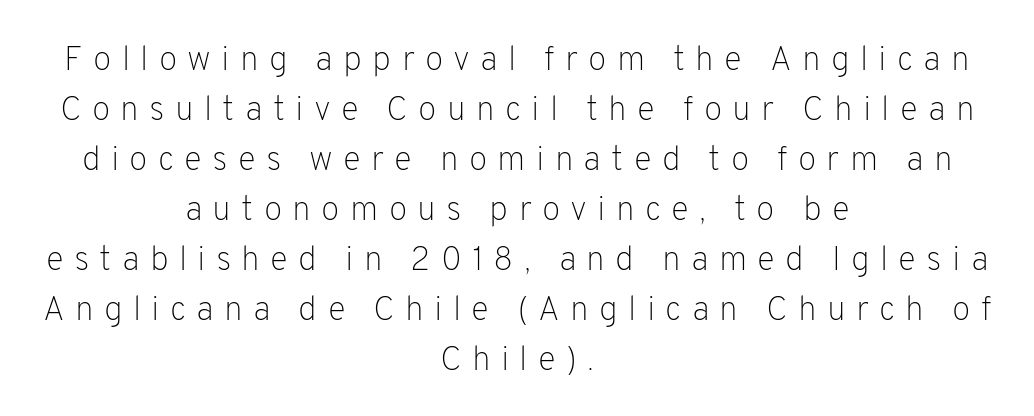
Spacing verdict: proportional, widths tailored to each character. Line spacing here is normal. You can tell from the bare stems that sans-serif type was used. Characters remain perfectly vertical along every line.
